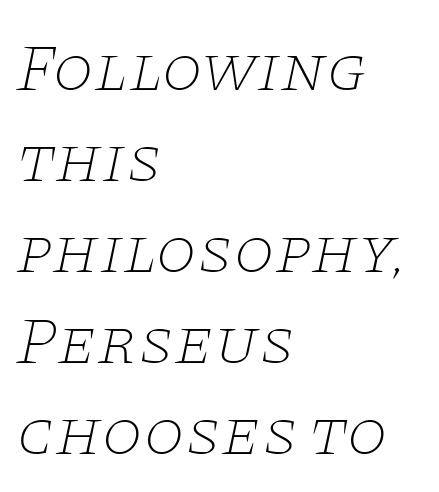
Q: Is the text bold? A: No.
Q: Is the text italic (slanted)? A: Yes, it leans right by about 11 degrees.
Q: Is the typeface a serif or a sans-serif typeface? A: Serif.
Q: Is the text underlined? A: No.
Q: How is the paragraph aligned? A: Left-aligned.
Q: Is the spacing between letters normal or unusually wide? A: Normal.
Q: Is the spacing between lines tight, normal or loose? A: Normal.
Q: Width (condensed, normal, or wide)? A: Wide.
Q: Stroke contrast? A: Low.
Q: x-height? A: Large.
Q: Monospaced? A: No.
